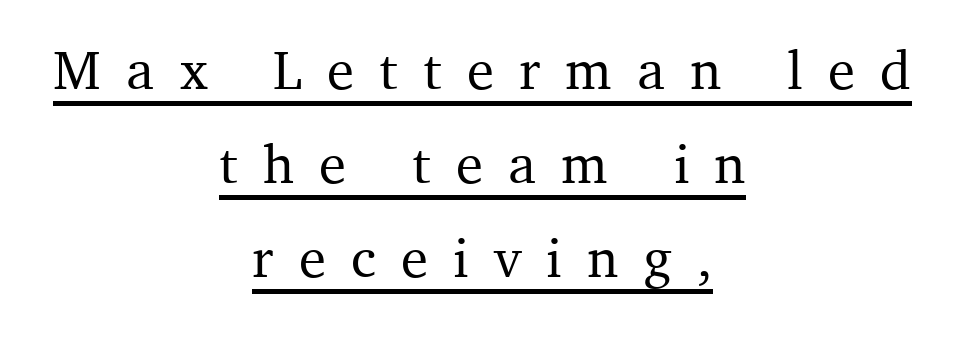
A centered setting, common on invitations and titles, is used for this passage. Here the designer chose a conventional face with non-uniform glyph widths. These lines have a slow, spaced-out rhythm from letter to letter. A typographer would call this underscored text. Unlike a clean sans, this face finishes its strokes with serifs.
